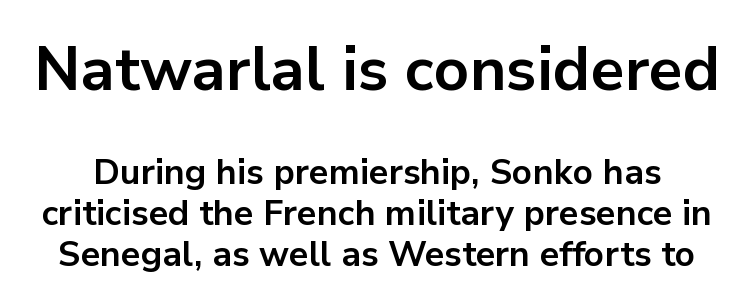
{"serif": "no", "italic": "no", "bold": "yes", "weight": "bold", "width": "normal", "stroke_contrast": "low", "x_height": "medium", "monospaced": "no", "underline": "no", "line_spacing_ratio": 1.17, "letter_spacing": "normal", "letter_spacing_em": 0.0, "larger_block": "first", "size_ratio": 1.74, "glyph_px": 61}
